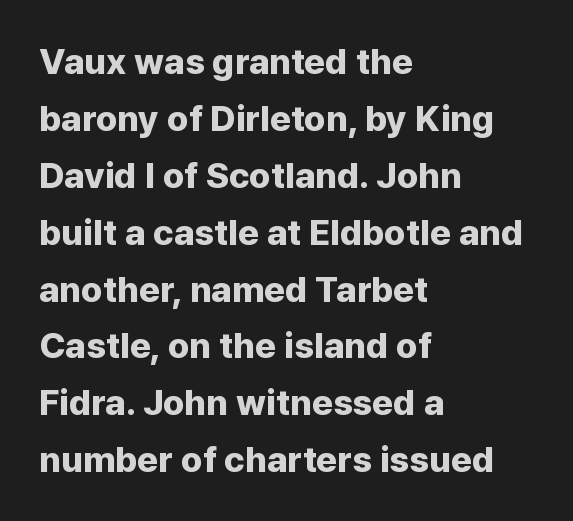
It's the straight-up-and-down kind of type. The strip under each line holds only bare page. The text was rendered using a sans face with plain stroke endings. The line texture is even and compact thanks to regular tracking. Stroke thickness is high; the sample reads as a true bold.
